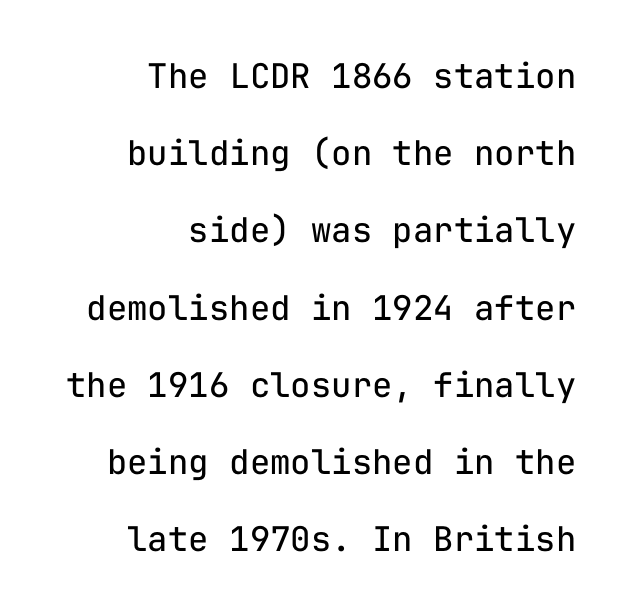
{"serif": "no", "italic": "no", "bold": "no", "weight": "regular", "width": "normal", "stroke_contrast": "low", "x_height": "medium", "monospaced": "yes", "underline": "no", "align": "right", "line_spacing": "loose", "line_spacing_ratio": 2.27, "letter_spacing": "normal", "letter_spacing_em": 0.0, "glyph_px": 34}
